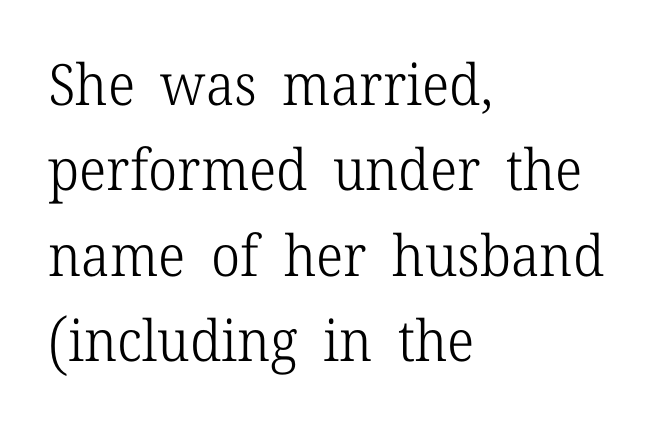
Q: Is the text bold? A: No.
Q: Is the text italic (slanted)? A: No, it is upright.
Q: Is the typeface a serif or a sans-serif typeface? A: Serif.
Q: Is the text underlined? A: No.
Q: How is the paragraph aligned? A: Left-aligned.
Q: Is the spacing between letters normal or unusually wide? A: Normal.
Q: Is the spacing between lines tight, normal or loose? A: Normal.
Q: Width (condensed, normal, or wide)? A: Normal.
Q: Stroke contrast? A: Low.
Q: x-height? A: Medium.
Q: Monospaced? A: No.
